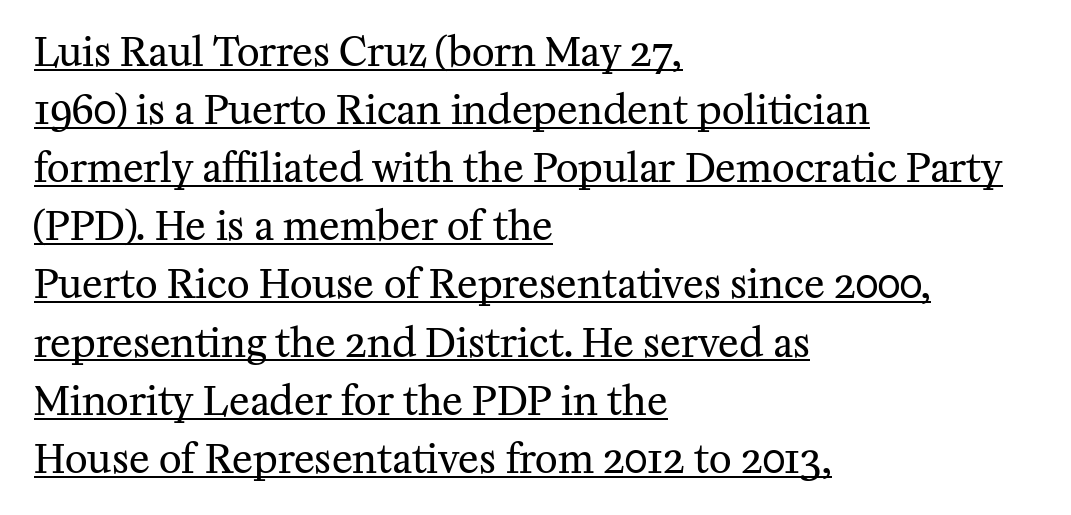
The image shows 39 px regular-weight serif type, upright; set left-aligned, normal line spacing (1.49x), normal letter spacing, underlined; medium stroke contrast and a medium x-height.
